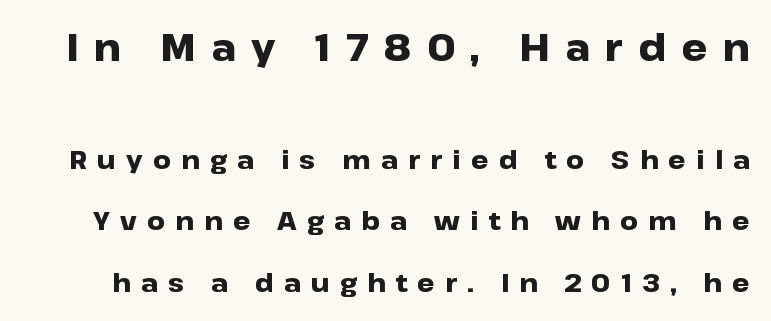
Q: Is the text bold? A: Yes.
Q: Is the text italic (slanted)? A: No, it is upright.
Q: Is the typeface a serif or a sans-serif typeface? A: Sans-serif.
Q: Is the text underlined? A: No.
Q: Is the spacing between letters normal or unusually wide? A: Unusually wide.
Q: Is the spacing between lines tight, normal or loose? A: Loose.
Q: Which block of text is set in a larger size, the first (top) or the second (bottom)? A: The first (top) one.
Q: Width (condensed, normal, or wide)? A: Wide.
Q: Stroke contrast? A: Low.
Q: x-height? A: Medium.
Q: Monospaced? A: No.
